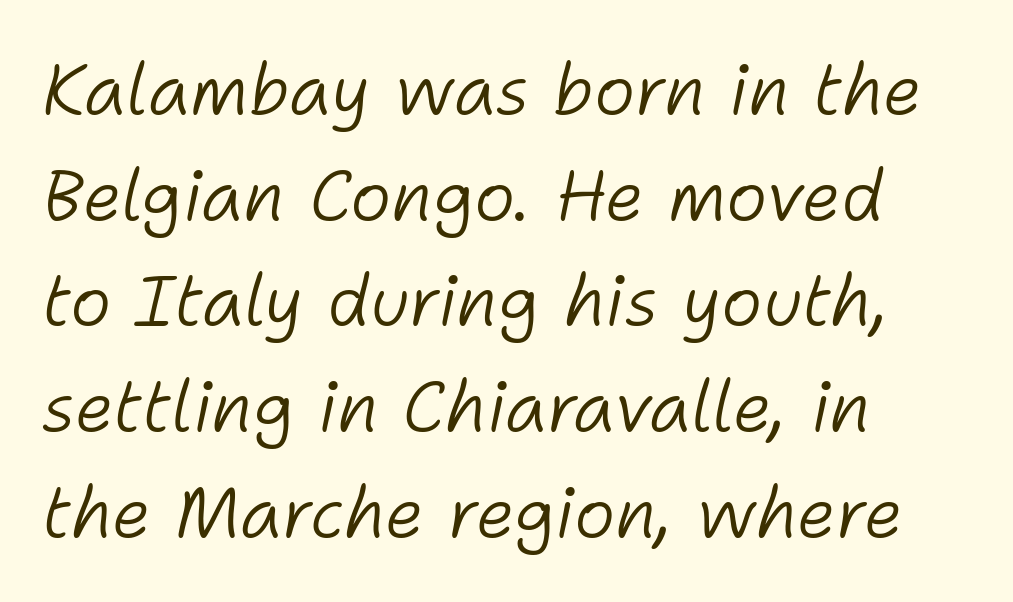
The image shows 70 px light type, italic (leaning right); set left-aligned, normal line spacing (1.51x), normal letter spacing, not underlined; low stroke contrast and a medium x-height.
